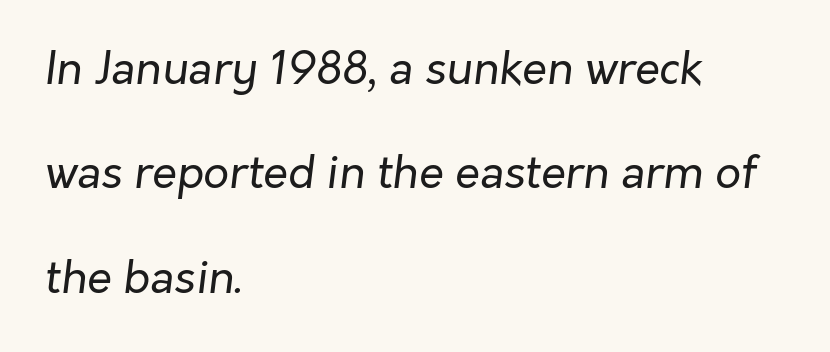
Q: Is the text bold? A: No.
Q: Is the text italic (slanted)? A: Yes, it leans right by about 7 degrees.
Q: Is the text underlined? A: No.
Q: How is the paragraph aligned? A: Left-aligned.
Q: Is the spacing between letters normal or unusually wide? A: Normal.
Q: Is the spacing between lines tight, normal or loose? A: Loose.
Q: Width (condensed, normal, or wide)? A: Normal.
Q: Stroke contrast? A: Low.
Q: x-height? A: Medium.
Q: Monospaced? A: No.
